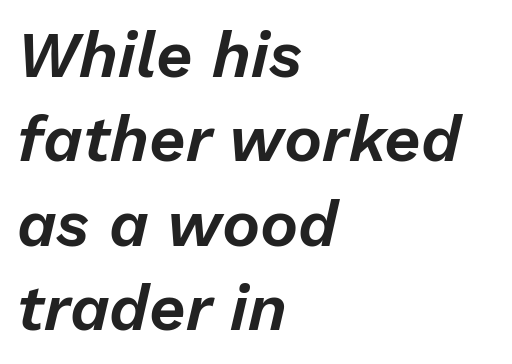
The image shows 64 px text type, italic (leaning right); set left-aligned, normal line spacing (1.32x), normal letter spacing, not underlined; low stroke contrast and a medium x-height.
